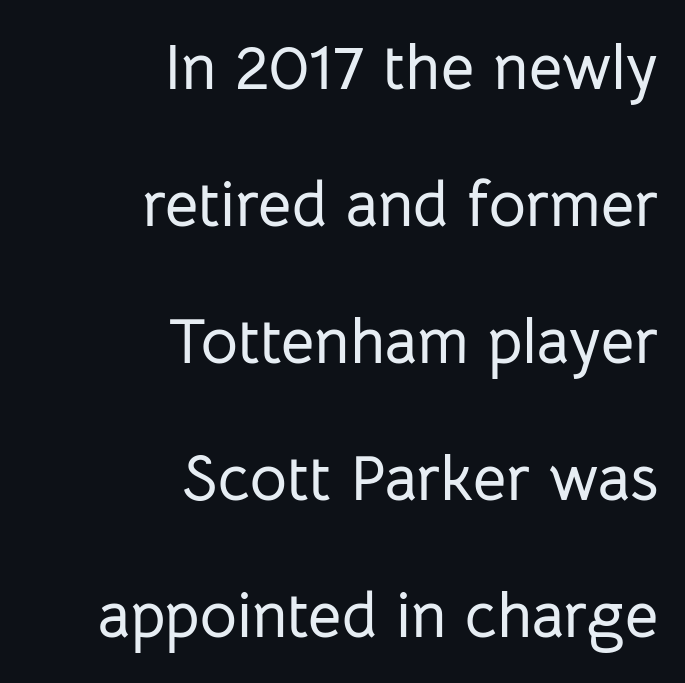
Q: Is the text italic (slanted)? A: No, it is upright.
Q: Is the typeface a serif or a sans-serif typeface? A: Sans-serif.
Q: Is the text underlined? A: No.
Q: How is the paragraph aligned? A: Right-aligned.
Q: Is the spacing between letters normal or unusually wide? A: Normal.
Q: Is the spacing between lines tight, normal or loose? A: Loose.
Q: Width (condensed, normal, or wide)? A: Normal.
Q: Stroke contrast? A: Low.
Q: x-height? A: Medium.
Q: Monospaced? A: No.
